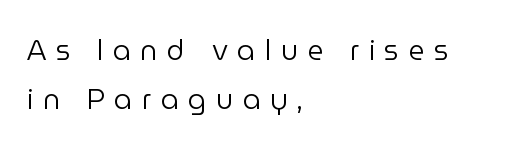
Which margin do the lines hug? The left one — the right edge is uneven. No word sits above an underline. Italic? Not at all — the glyphs are vertical. The text was rendered using a sans face with plain stroke endings. A light-to-regular cut is what we see here.
